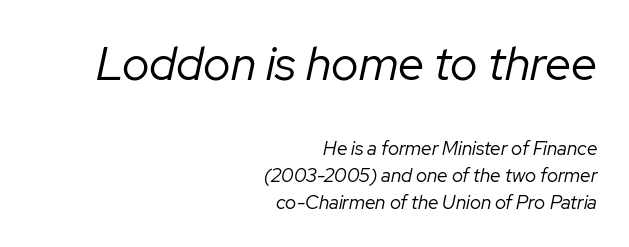
{"italic": "yes", "lean": "right", "slant_degrees": 12, "bold": "no", "weight": "regular", "width": "normal", "stroke_contrast": "low", "x_height": "medium", "monospaced": "no", "underline": "no", "align": "right", "line_spacing": "normal", "line_spacing_ratio": 1.4, "letter_spacing": "normal", "letter_spacing_em": 0.0, "larger_block": "first", "size_ratio": 2.47, "glyph_px": 47}
